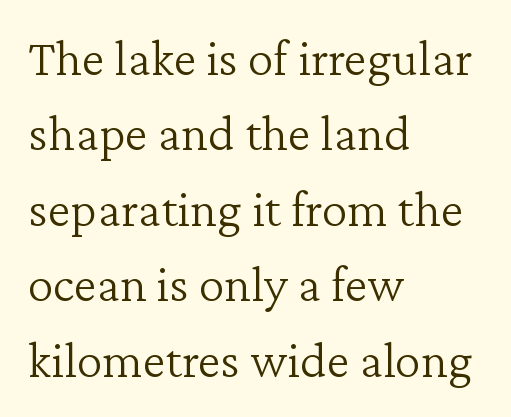
Q: Is the text bold? A: No.
Q: Is the text italic (slanted)? A: No, it is upright.
Q: Is the typeface a serif or a sans-serif typeface? A: Serif.
Q: Is the text underlined? A: No.
Q: How is the paragraph aligned? A: Left-aligned.
Q: Is the spacing between letters normal or unusually wide? A: Normal.
Q: Is the spacing between lines tight, normal or loose? A: Normal.
Q: Width (condensed, normal, or wide)? A: Normal.
Q: Stroke contrast? A: Low.
Q: x-height? A: Medium.
Q: Monospaced? A: No.
